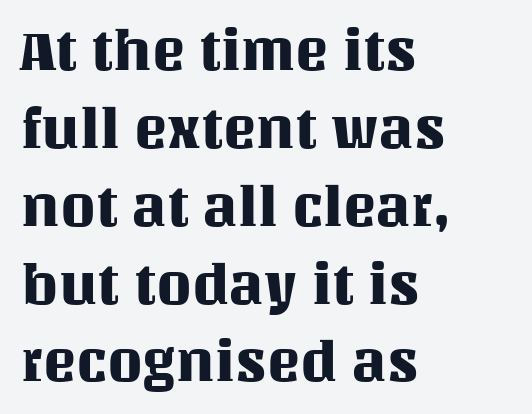
{"italic": "no", "width": "normal", "stroke_contrast": "medium", "x_height": "large", "monospaced": "no", "underline": "no", "align": "left", "line_spacing": "normal", "line_spacing_ratio": 1.39, "letter_spacing": "normal", "letter_spacing_em": 0.0, "glyph_px": 56}
